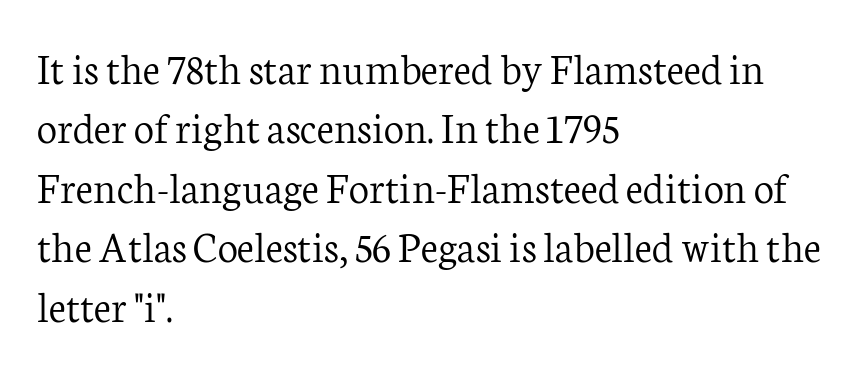
Q: Is the text bold? A: No.
Q: Is the text italic (slanted)? A: No, it is upright.
Q: Is the typeface a serif or a sans-serif typeface? A: Serif.
Q: Is the text underlined? A: No.
Q: How is the paragraph aligned? A: Left-aligned.
Q: Is the spacing between letters normal or unusually wide? A: Normal.
Q: Is the spacing between lines tight, normal or loose? A: Normal.
Q: Width (condensed, normal, or wide)? A: Normal.
Q: Stroke contrast? A: Low.
Q: x-height? A: Medium.
Q: Monospaced? A: No.
